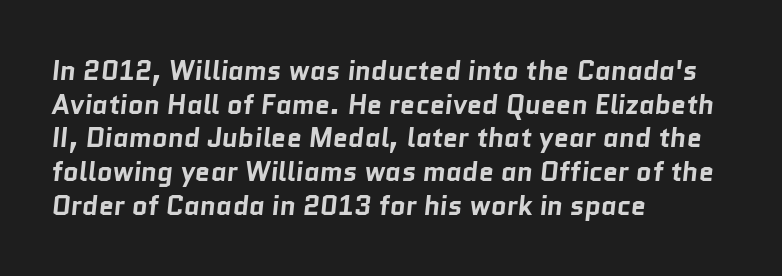
The image shows 27 px bold type; set left-aligned, normal line spacing (1.25x), normal letter spacing, not underlined.
